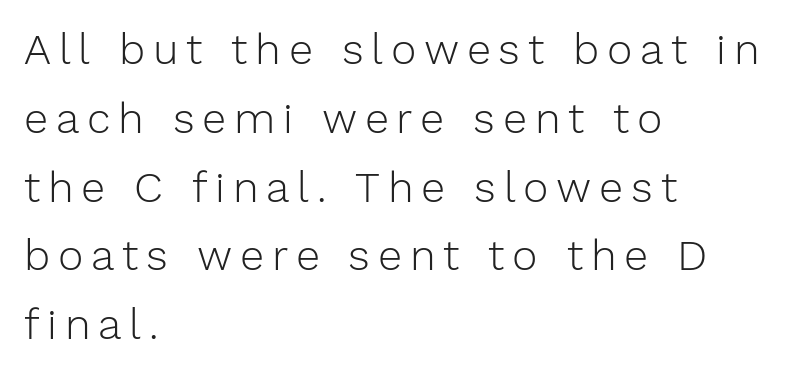
One-word summary of the alignment: left. Heaviness? Minimal to ordinary, like unemphasized prose. No word sits above an underline. This rendering employs a face without finishing strokes, i.e., a sans-serif. Spacing verdict: proportional, widths tailored to each character.
